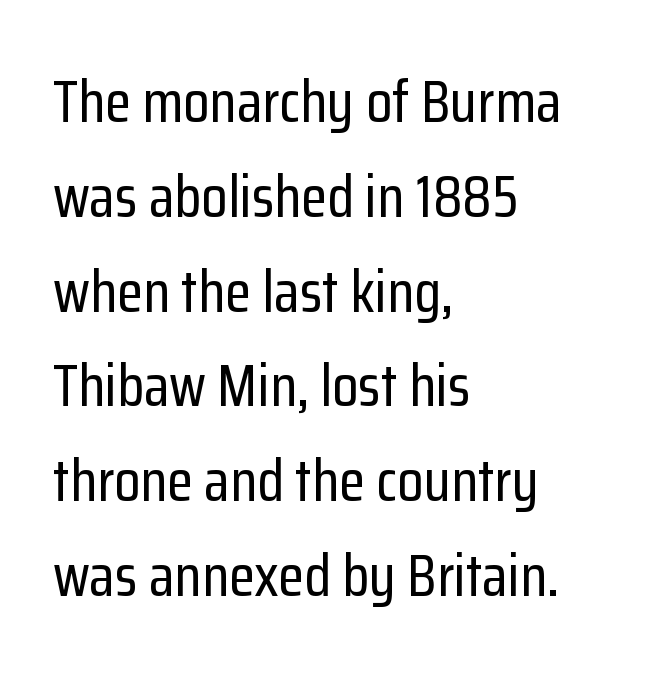
{"serif": "no", "italic": "no", "width": "condensed", "stroke_contrast": "low", "x_height": "medium", "monospaced": "no", "underline": "no", "align": "left", "line_spacing": "normal", "line_spacing_ratio": 1.58, "letter_spacing": "normal", "letter_spacing_em": 0.0, "glyph_px": 60}
